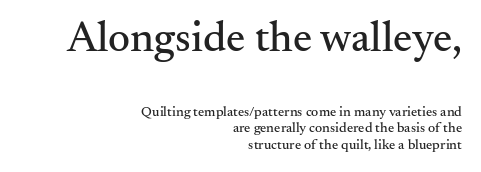
{"serif": "yes", "italic": "no", "width": "normal", "stroke_contrast": "medium", "x_height": "small", "monospaced": "no", "underline": "no", "align": "right", "line_spacing_ratio": 1.19, "letter_spacing": "normal", "letter_spacing_em": 0.0, "larger_block": "first", "size_ratio": 3.07, "glyph_px": 43}
